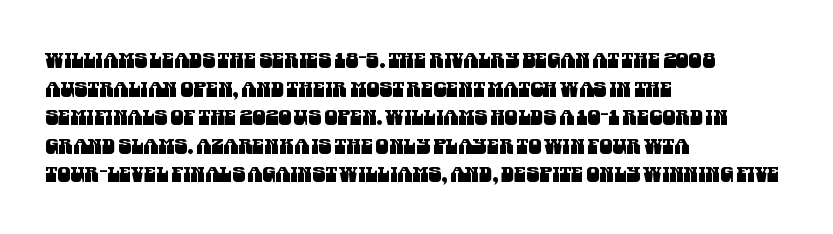
{"underline": "no", "align": "left", "line_spacing": "normal", "line_spacing_ratio": 1.36, "letter_spacing": "normal", "letter_spacing_em": 0.0, "glyph_px": 21}
